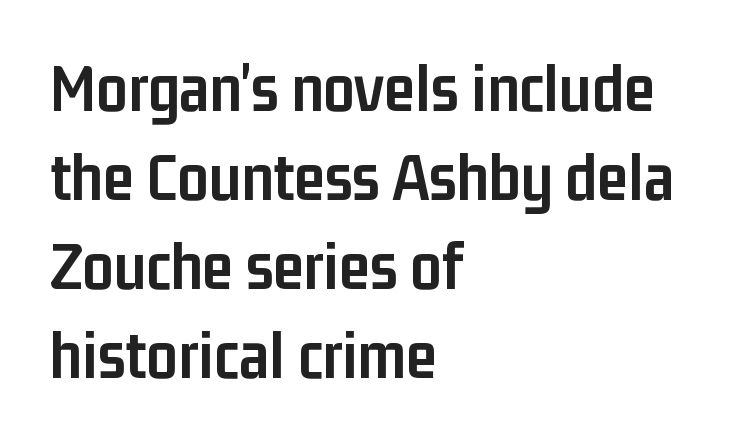
Q: Is the text bold? A: Yes.
Q: Is the text italic (slanted)? A: No, it is upright.
Q: Is the typeface a serif or a sans-serif typeface? A: Sans-serif.
Q: Is the text underlined? A: No.
Q: How is the paragraph aligned? A: Left-aligned.
Q: Is the spacing between letters normal or unusually wide? A: Normal.
Q: Is the spacing between lines tight, normal or loose? A: Normal.
Q: Width (condensed, normal, or wide)? A: Condensed.
Q: Stroke contrast? A: Low.
Q: x-height? A: Medium.
Q: Monospaced? A: No.
